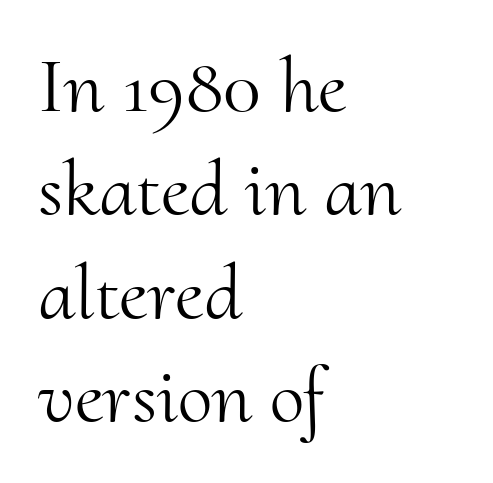
Q: Is the text bold? A: No.
Q: Is the text italic (slanted)? A: No, it is upright.
Q: Is the typeface a serif or a sans-serif typeface? A: Serif.
Q: Is the text underlined? A: No.
Q: How is the paragraph aligned? A: Left-aligned.
Q: Is the spacing between letters normal or unusually wide? A: Normal.
Q: Is the spacing between lines tight, normal or loose? A: Normal.
Q: Width (condensed, normal, or wide)? A: Normal.
Q: Stroke contrast? A: Medium.
Q: x-height? A: Small.
Q: Monospaced? A: No.
